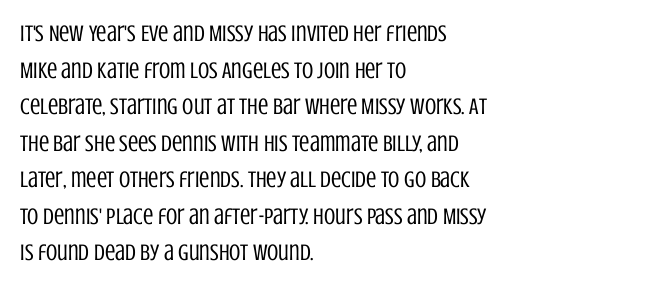
Notice how descenders clear the ascenders below comfortably — that's standard leading. Heft: none added — not bold. Posture: upright roman. The tracking reads as untouched default to a designer's eye. If you drew a ruler down the left edge, every line would touch it.
